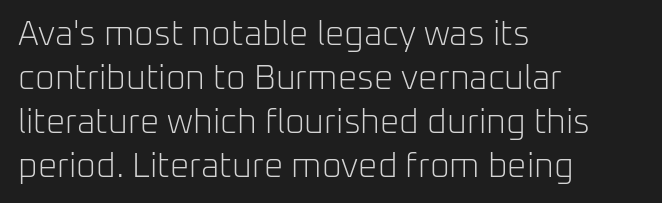
Q: Is the text bold? A: No.
Q: Is the text italic (slanted)? A: No, it is upright.
Q: Is the typeface a serif or a sans-serif typeface? A: Sans-serif.
Q: Is the text underlined? A: No.
Q: How is the paragraph aligned? A: Left-aligned.
Q: Is the spacing between letters normal or unusually wide? A: Normal.
Q: Is the spacing between lines tight, normal or loose? A: Normal.
Q: Width (condensed, normal, or wide)? A: Normal.
Q: Stroke contrast? A: Low.
Q: x-height? A: Medium.
Q: Monospaced? A: No.
